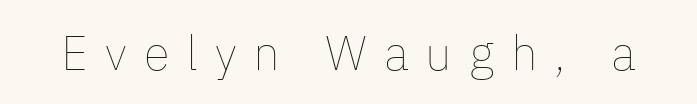
Beneath every word, the page is bare. This sample has the flowing, uneven cadence of proportional lettering. The tracking reads as deliberately expanded to a designer's eye. Italic? Not at all — the glyphs are vertical. Weight: in the light-to-regular range.
